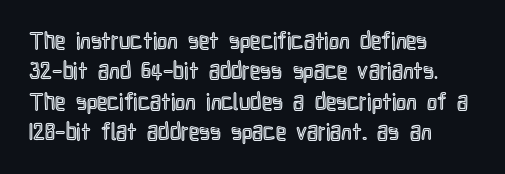
Q: Is the text italic (slanted)? A: No, it is upright.
Q: Is the text underlined? A: No.
Q: How is the paragraph aligned? A: Left-aligned.
Q: Is the spacing between letters normal or unusually wide? A: Normal.
Q: Is the spacing between lines tight, normal or loose? A: Normal.
